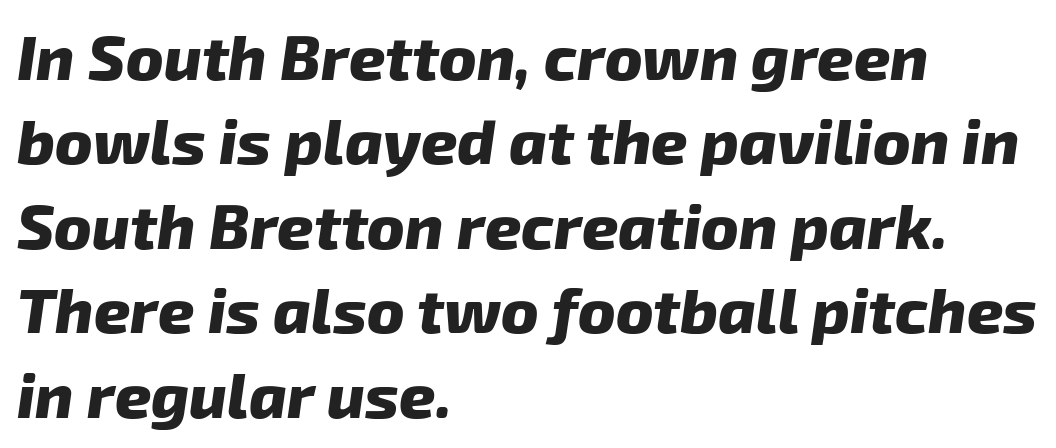
The image shows 63 px heavy type, italic (leaning right); set left-aligned, normal line spacing (1.34x), normal letter spacing, not underlined; low stroke contrast and a medium x-height.
